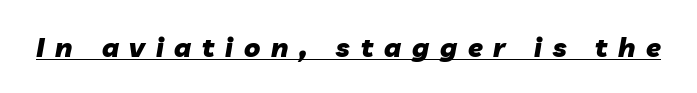
Q: Is the text bold? A: Yes.
Q: Is the text italic (slanted)? A: Yes, it leans right by about 10 degrees.
Q: Is the text underlined? A: Yes.
Q: Is the spacing between letters normal or unusually wide? A: Unusually wide.
